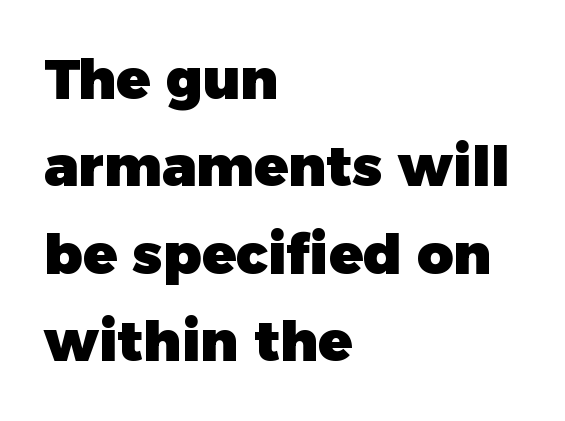
{"serif": "no", "italic": "no", "bold": "yes", "weight": "heavy", "width": "normal", "stroke_contrast": "low", "x_height": "medium", "monospaced": "no", "underline": "no", "align": "left", "line_spacing": "normal", "line_spacing_ratio": 1.56, "letter_spacing": "normal", "letter_spacing_em": 0.0, "glyph_px": 56}
